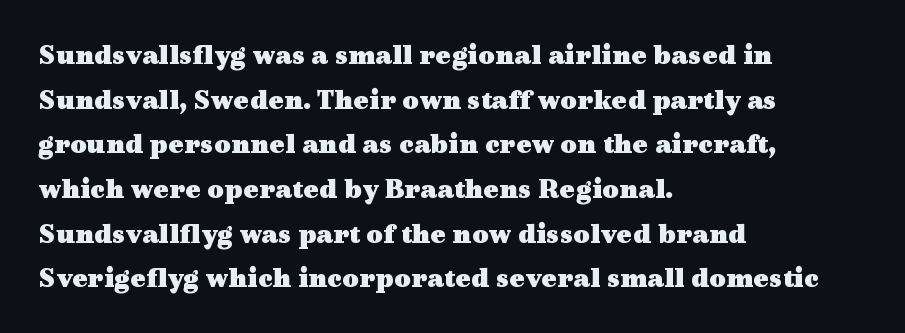
{"serif": "yes", "italic": "no", "bold": "yes", "weight": "heavy", "width": "wide", "x_height": "medium", "monospaced": "no", "underline": "no", "align": "left", "line_spacing": "normal", "line_spacing_ratio": 1.54, "letter_spacing": "normal", "letter_spacing_em": 0.0, "glyph_px": 29}
